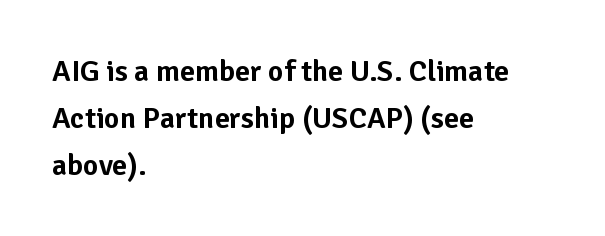
The image shows 30 px sans-serif type, upright; set left-aligned, normal line spacing (1.56x), normal letter spacing, not underlined; low stroke contrast and a medium x-height.
